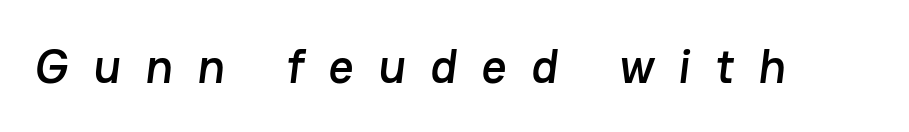
{"serif": "no", "width": "normal", "stroke_contrast": "low", "x_height": "medium", "monospaced": "no", "underline": "no", "letter_spacing": "wide", "letter_spacing_em": 0.5, "glyph_px": 49}
